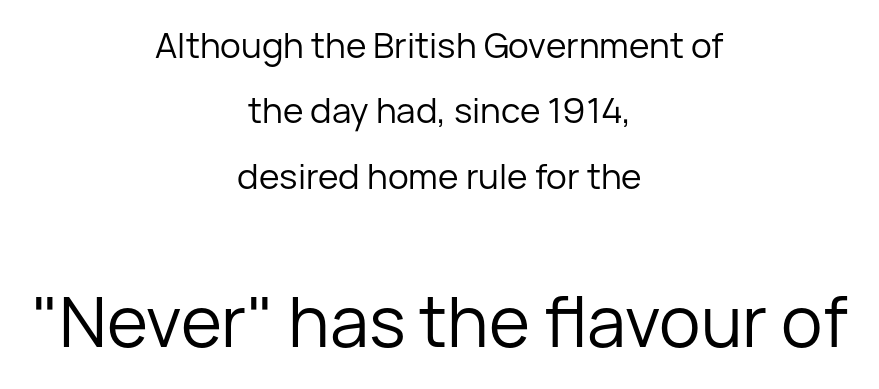
Q: Is the text bold? A: No.
Q: Is the text italic (slanted)? A: No, it is upright.
Q: Is the typeface a serif or a sans-serif typeface? A: Sans-serif.
Q: Is the text underlined? A: No.
Q: How is the paragraph aligned? A: Centered.
Q: Is the spacing between letters normal or unusually wide? A: Normal.
Q: Which block of text is set in a larger size, the first (top) or the second (bottom)? A: The second (bottom) one.
Q: Width (condensed, normal, or wide)? A: Normal.
Q: Stroke contrast? A: Low.
Q: x-height? A: Medium.
Q: Monospaced? A: No.
